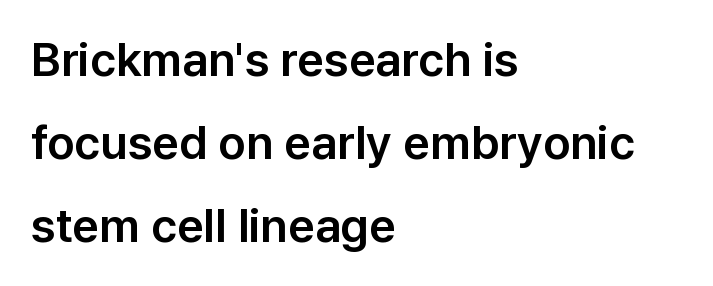
{"serif": "no", "italic": "no", "width": "normal", "stroke_contrast": "low", "x_height": "medium", "monospaced": "no", "underline": "no", "align": "left", "line_spacing_ratio": 1.77, "letter_spacing": "normal", "letter_spacing_em": 0.0, "glyph_px": 47}
